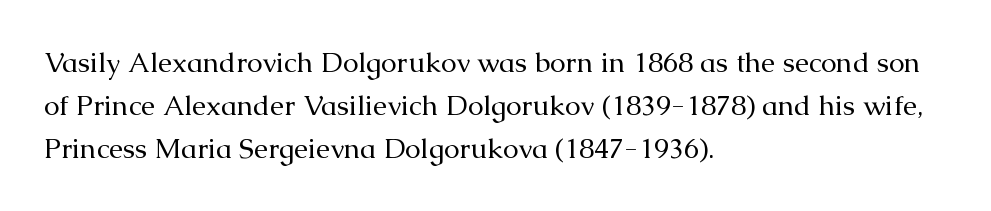
The image shows 28 px regular-weight serif type, upright; set left-aligned, normal line spacing (1.53x), normal letter spacing, not underlined; medium stroke contrast and a medium x-height.
